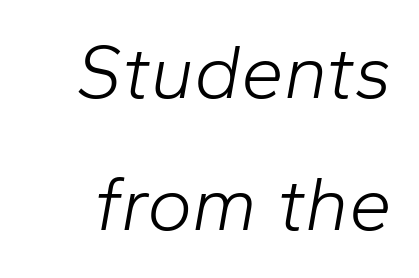
The letters advance in unequal steps, a hallmark of proportional type. Is the type heavy? It reads as light-to-regular instead. Descenders are the only things crossing below the line. Nobody touched the tracking dial on this one. The glyphs look as if they've been sheared to an angle.
